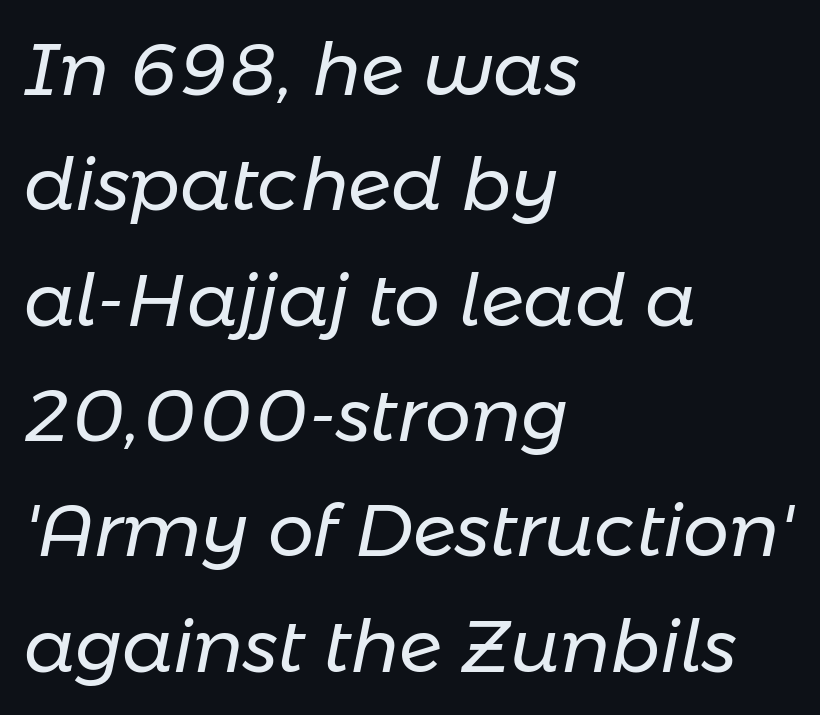
{"italic": "yes", "lean": "right", "slant_degrees": 11, "bold": "no", "weight": "regular", "width": "normal", "stroke_contrast": "low", "x_height": "medium", "monospaced": "no", "underline": "no", "align": "left", "line_spacing": "normal", "line_spacing_ratio": 1.58, "letter_spacing": "normal", "letter_spacing_em": 0.0, "glyph_px": 73}
